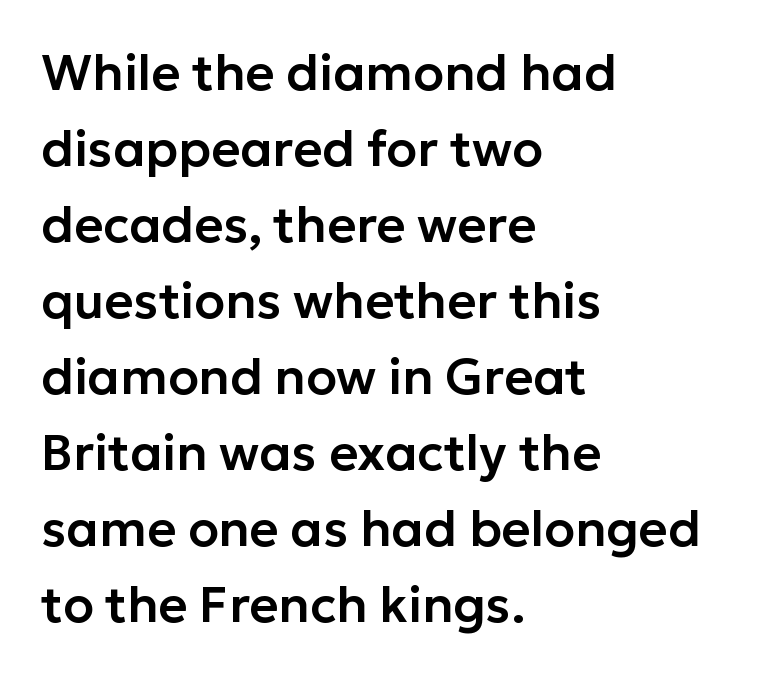
The image shows 50 px sans-serif type, upright; set left-aligned, normal line spacing (1.52x), normal letter spacing, not underlined; low stroke contrast and a medium x-height.
